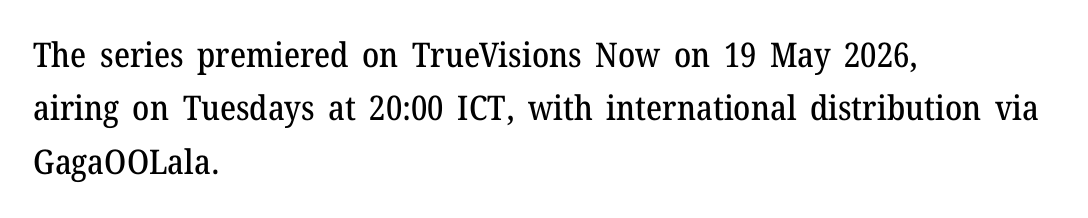
The image shows 34 px serif type, upright; set left-aligned, normal line spacing (1.57x), normal letter spacing, not underlined; medium stroke contrast and a medium x-height.
